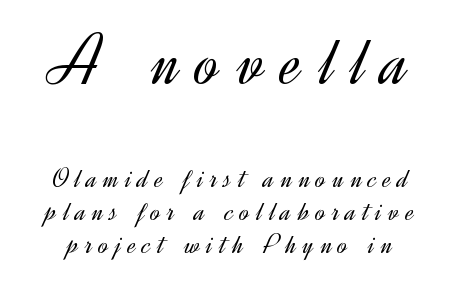
Heft: none added — not bold. The compositor balanced each line on the midline. A student would notice the top passage is typeset larger than what follows. You can tell from the bare stems that sans-serif type was used.
